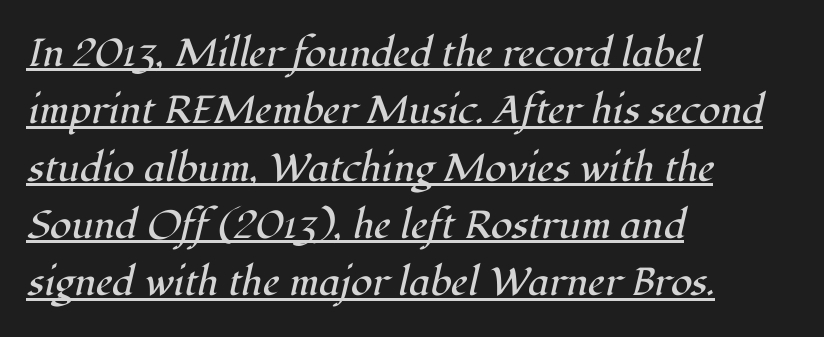
Emphasis-style slanted type is in use. The typeface has the unassuming heft of standard copy or less. If you measured baseline to baseline, you'd find a middling distance. If you drew a ruler down the left edge, every line would touch it. Letterform terminals end in serifs throughout the passage. Is there an underline? Yes — a line sits under the letters.
